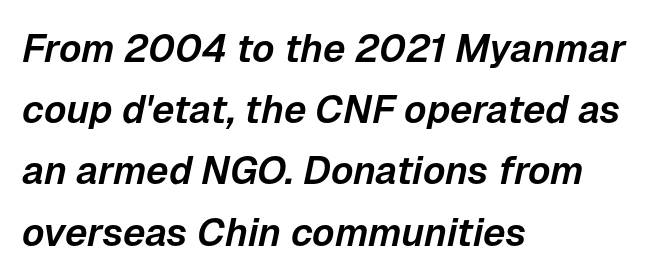
{"italic": "yes", "lean": "right", "slant_degrees": 12, "width": "normal", "stroke_contrast": "low", "x_height": "medium", "monospaced": "no", "underline": "no", "align": "left", "line_spacing": "normal", "line_spacing_ratio": 1.57, "letter_spacing": "normal", "letter_spacing_em": 0.0, "glyph_px": 39}
